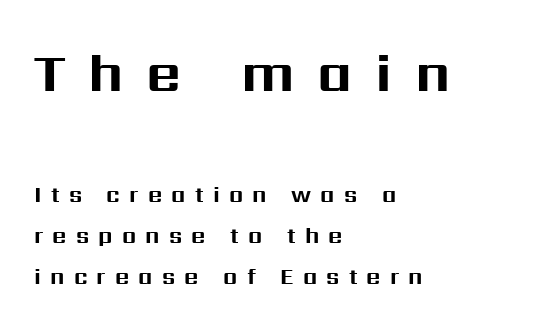
The image shows 54 px bold sans-serif type, upright; set left-aligned, line spacing 1.87x, unusually wide letter spacing (+0.42 em), not underlined; the first (top) block is 2.45x larger; medium stroke contrast and a medium x-height.
